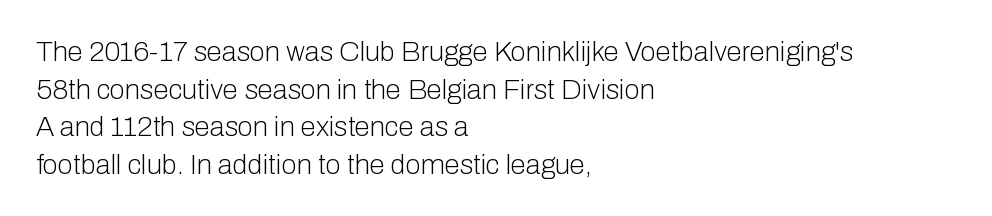
The image shows 28 px light sans-serif type, upright; set left-aligned, normal line spacing (1.34x), normal letter spacing, not underlined; low stroke contrast and a medium x-height.
